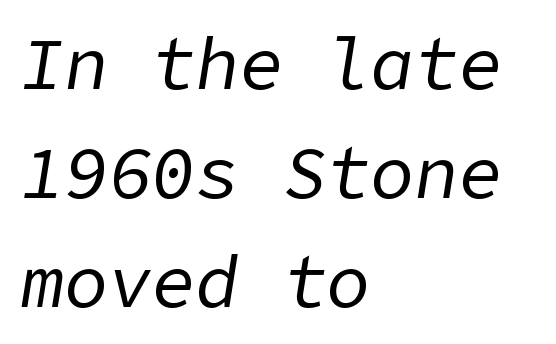
The image shows 73 px regular-weight type, italic (leaning right); set left-aligned, normal line spacing (1.49x), normal letter spacing, not underlined; low stroke contrast and a medium x-height.
